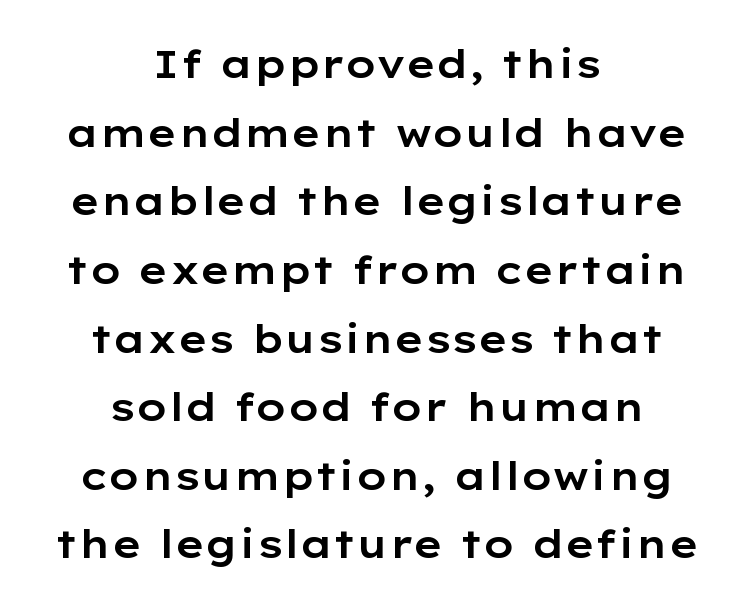
Q: Is the text italic (slanted)? A: No, it is upright.
Q: Is the typeface a serif or a sans-serif typeface? A: Sans-serif.
Q: Is the text underlined? A: No.
Q: How is the paragraph aligned? A: Centered.
Q: Is the spacing between letters normal or unusually wide? A: Normal.
Q: Width (condensed, normal, or wide)? A: Wide.
Q: Stroke contrast? A: Low.
Q: x-height? A: Medium.
Q: Monospaced? A: No.
